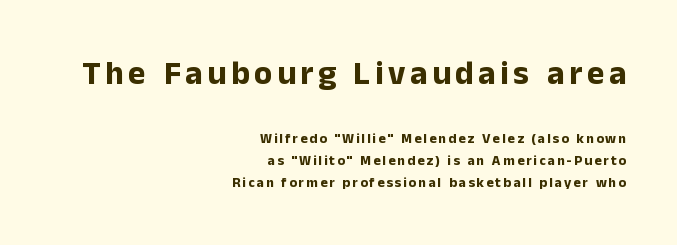
Q: Is the text bold? A: Yes.
Q: Is the text italic (slanted)? A: No, it is upright.
Q: Is the typeface a serif or a sans-serif typeface? A: Sans-serif.
Q: Is the text underlined? A: No.
Q: How is the paragraph aligned? A: Right-aligned.
Q: Is the spacing between lines tight, normal or loose? A: Normal.
Q: Which block of text is set in a larger size, the first (top) or the second (bottom)? A: The first (top) one.
Q: Width (condensed, normal, or wide)? A: Normal.
Q: Stroke contrast? A: Low.
Q: x-height? A: Medium.
Q: Monospaced? A: No.
